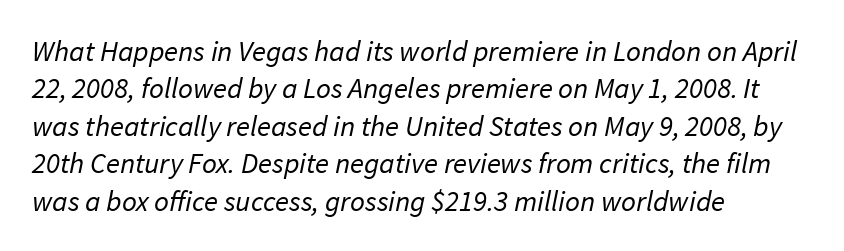
Q: Is the text bold? A: No.
Q: Is the typeface a serif or a sans-serif typeface? A: Sans-serif.
Q: Is the text underlined? A: No.
Q: How is the paragraph aligned? A: Left-aligned.
Q: Is the spacing between letters normal or unusually wide? A: Normal.
Q: Is the spacing between lines tight, normal or loose? A: Normal.
Q: Width (condensed, normal, or wide)? A: Normal.
Q: Stroke contrast? A: Low.
Q: x-height? A: Medium.
Q: Monospaced? A: No.
